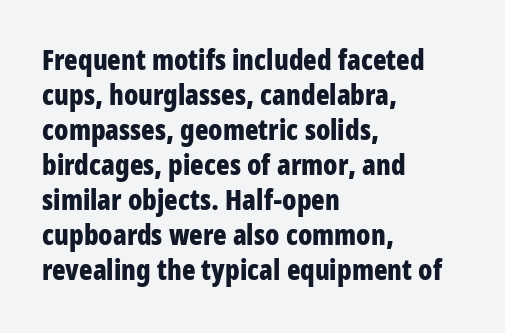
{"serif": "no", "italic": "no", "bold": "yes", "weight": "bold", "width": "condensed", "stroke_contrast": "low", "x_height": "large", "monospaced": "no", "underline": "no", "align": "left", "line_spacing": "normal", "line_spacing_ratio": 1.25, "letter_spacing": "normal", "letter_spacing_em": 0.0, "glyph_px": 28}
